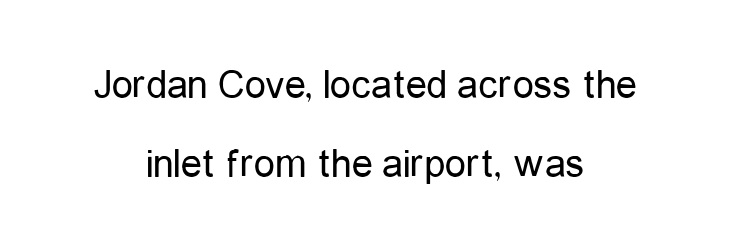
The image shows 42 px regular-weight, condensed sans-serif type, upright; set centered, line spacing 1.88x, normal letter spacing, not underlined; low stroke contrast and a medium x-height.
